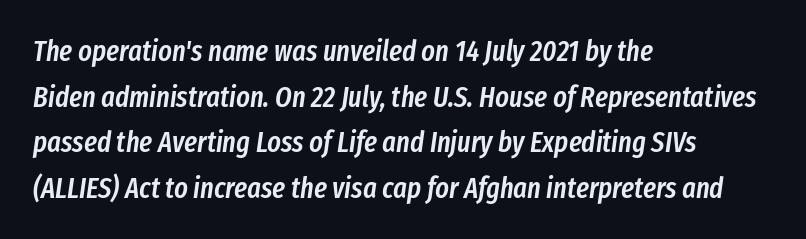
The lines are quadded left. If you measured baseline to baseline, you'd find a middling distance. Words float on clear page, feet unadorned. Is the type slanted? Yes — the strokes lean at a clear angle. Standard letterfit; no display-style spreading of the glyphs.
